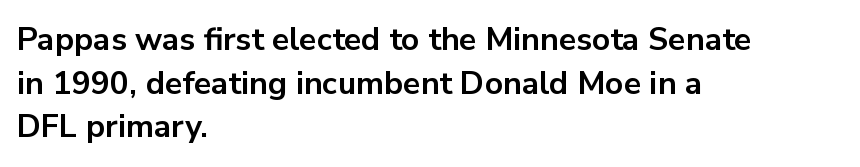
The image shows 32 px bold sans-serif type, upright; set left-aligned, normal line spacing (1.36x), normal letter spacing, not underlined; low stroke contrast and a medium x-height.
